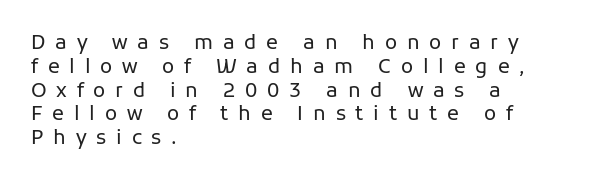
{"italic": "no", "bold": "no", "underline": "no", "align": "left", "line_spacing_ratio": 1.19, "letter_spacing": "wide", "letter_spacing_em": 0.49, "glyph_px": 20}
